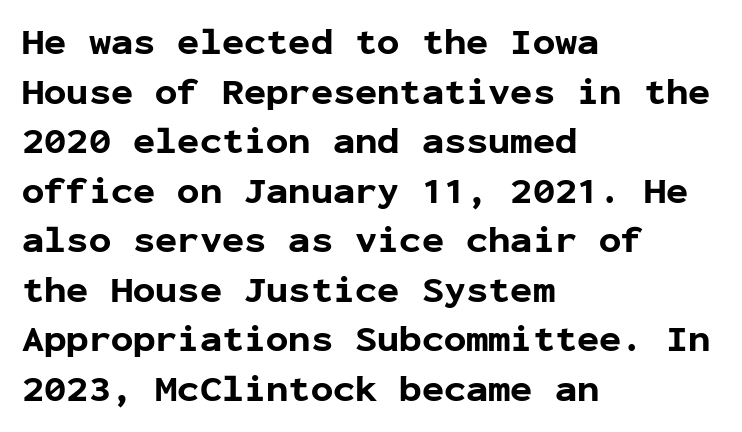
Quick note: underline off. Notice how descenders clear the ascenders below comfortably — that's standard leading. The letters march in equal steps, a hallmark of fixed-pitch type. In terms of letterform style, serifs are entirely absent.
